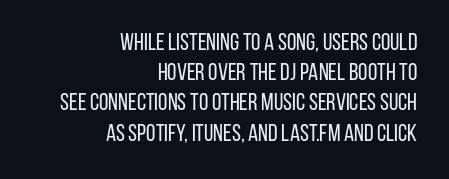
{"italic": "no", "bold": "no", "underline": "no", "align": "right", "line_spacing": "normal", "line_spacing_ratio": 1.26, "letter_spacing": "normal", "letter_spacing_em": 0.0, "glyph_px": 24}
